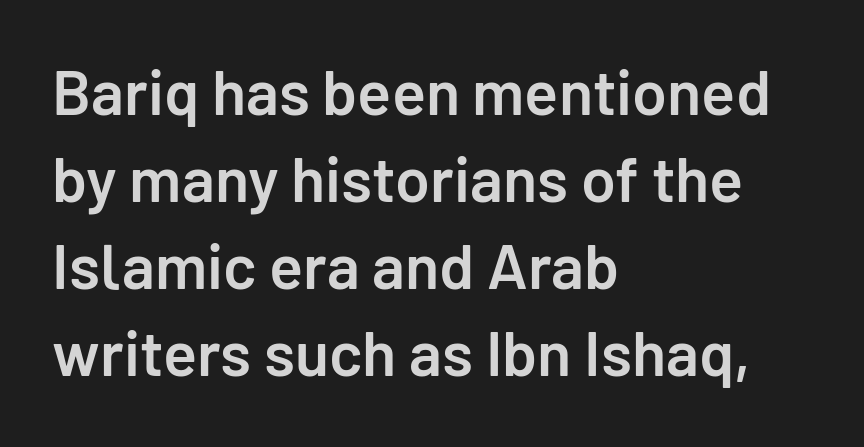
Q: Is the text bold? A: Semi-bold.
Q: Is the text italic (slanted)? A: No, it is upright.
Q: Is the typeface a serif or a sans-serif typeface? A: Sans-serif.
Q: Is the text underlined? A: No.
Q: How is the paragraph aligned? A: Left-aligned.
Q: Is the spacing between letters normal or unusually wide? A: Normal.
Q: Is the spacing between lines tight, normal or loose? A: Normal.
Q: Width (condensed, normal, or wide)? A: Normal.
Q: Stroke contrast? A: Low.
Q: x-height? A: Medium.
Q: Monospaced? A: No.
